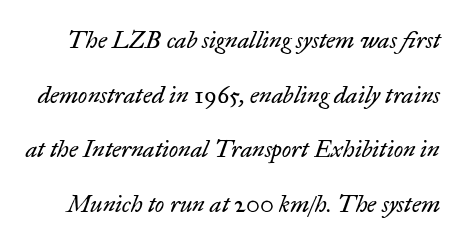
The image shows 24 px text type, italic (leaning right); set loose line spacing (2.28x), normal letter spacing, not underlined.
